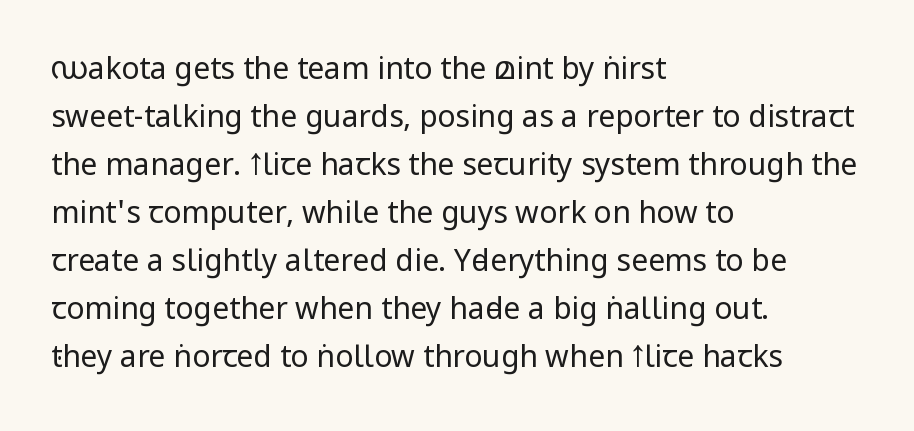
{"serif": "no", "italic": "no", "bold": "no", "weight": "regular", "width": "condensed", "stroke_contrast": "low", "x_height": "large", "monospaced": "no", "underline": "no", "align": "left", "line_spacing": "normal", "line_spacing_ratio": 1.6, "letter_spacing": "normal", "letter_spacing_em": 0.0, "glyph_px": 30}
